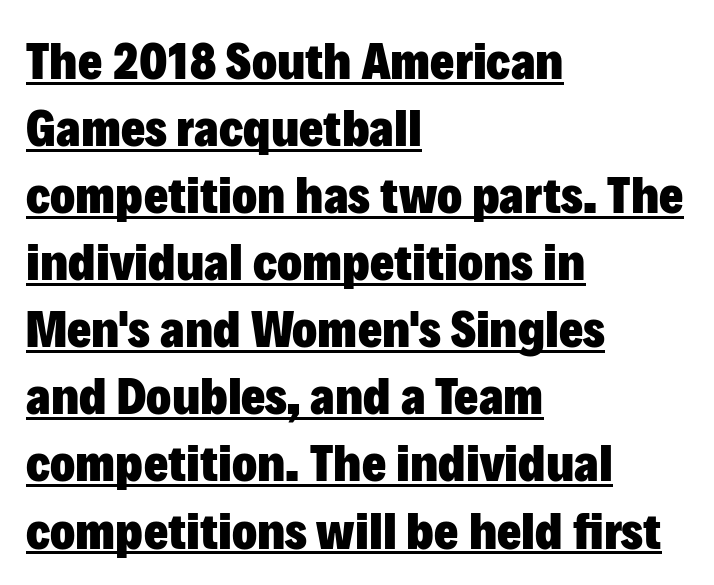
The image shows 52 px heavy sans-serif type, upright; set left-aligned, normal line spacing (1.29x), normal letter spacing, underlined; low stroke contrast and a medium x-height.
